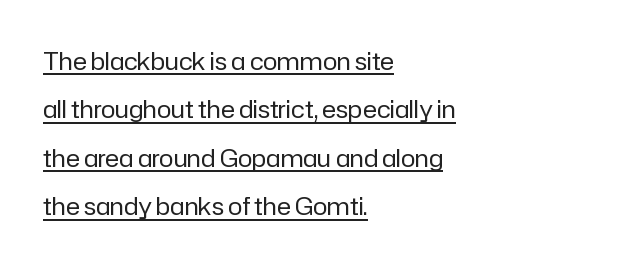
The image shows 24 px text type, upright; set left-aligned, loose line spacing (2.02x), normal letter spacing, underlined.
